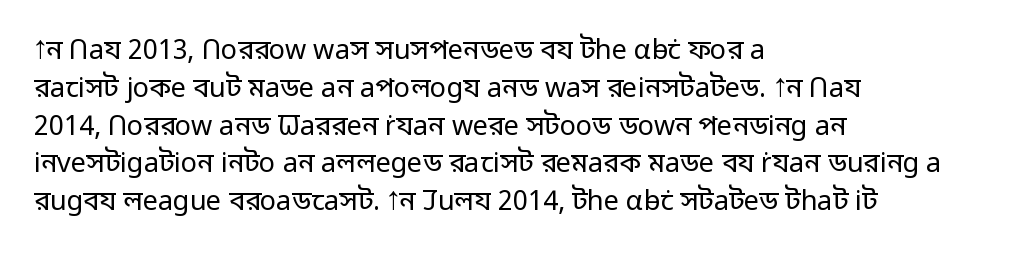
{"italic": "no", "bold": "no", "underline": "no", "align": "left", "line_spacing": "normal", "line_spacing_ratio": 1.4, "letter_spacing": "normal", "letter_spacing_em": 0.0, "glyph_px": 27}
